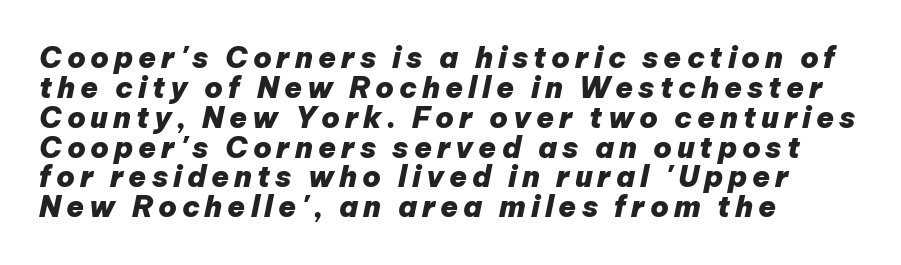
The rendering applies a slant to the glyphs. The characters look thick and weighty, a clear bold. Casual observation: everything's shoved over to the left. Varying glyph widths throughout — classic text-font behaviour.
